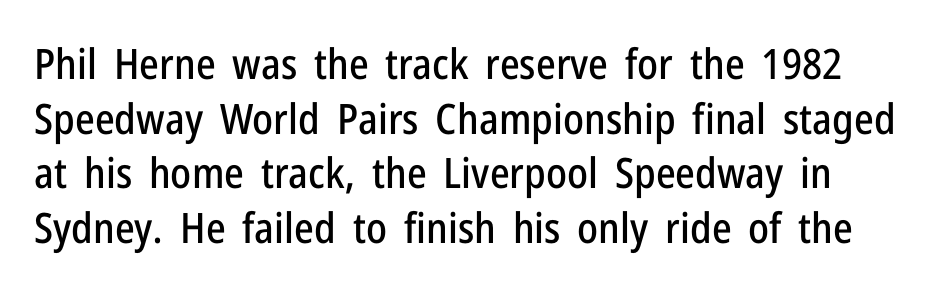
{"serif": "no", "italic": "no", "width": "condensed", "stroke_contrast": "low", "x_height": "medium", "monospaced": "no", "underline": "no", "line_spacing": "normal", "line_spacing_ratio": 1.3, "letter_spacing": "normal", "letter_spacing_em": 0.0, "glyph_px": 42}
